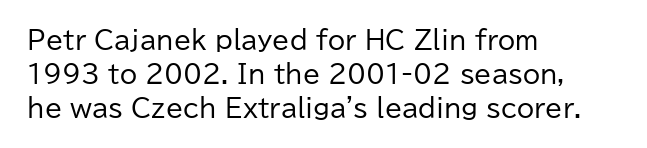
{"italic": "no", "bold": "no", "underline": "no", "align": "left", "line_spacing": "normal", "line_spacing_ratio": 1.37, "letter_spacing": "normal", "letter_spacing_em": 0.0, "glyph_px": 25}
